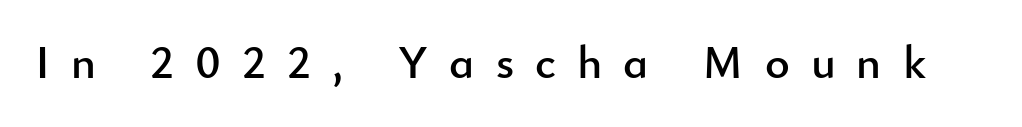
The image shows 47 px sans-serif type, upright; set unusually wide letter spacing (+0.45 em), not underlined; low stroke contrast and a small x-height.
